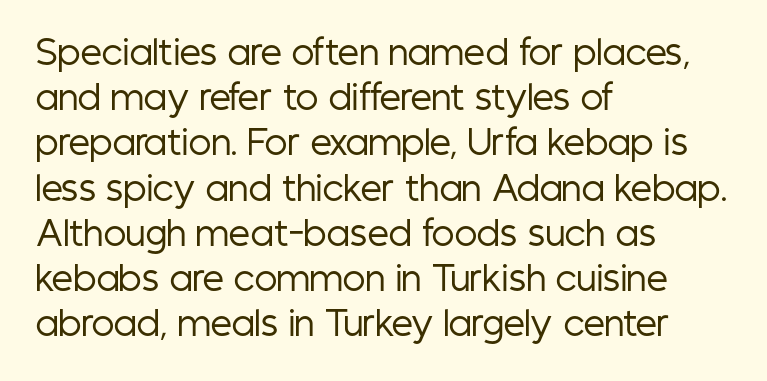
{"serif": "no", "italic": "no", "bold": "no", "weight": "regular", "width": "condensed", "stroke_contrast": "low", "x_height": "medium", "monospaced": "no", "underline": "no", "align": "left", "line_spacing": "normal", "line_spacing_ratio": 1.33, "letter_spacing": "normal", "letter_spacing_em": 0.0, "glyph_px": 34}
